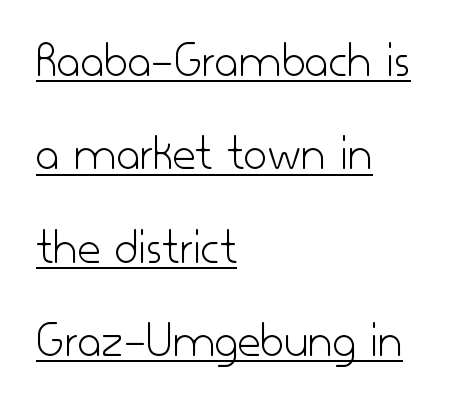
{"serif": "no", "italic": "no", "bold": "no", "weight": "light", "width": "normal", "stroke_contrast": "low", "x_height": "small", "monospaced": "no", "underline": "yes", "align": "left", "line_spacing_ratio": 1.83, "letter_spacing": "normal", "letter_spacing_em": 0.0, "glyph_px": 51}
